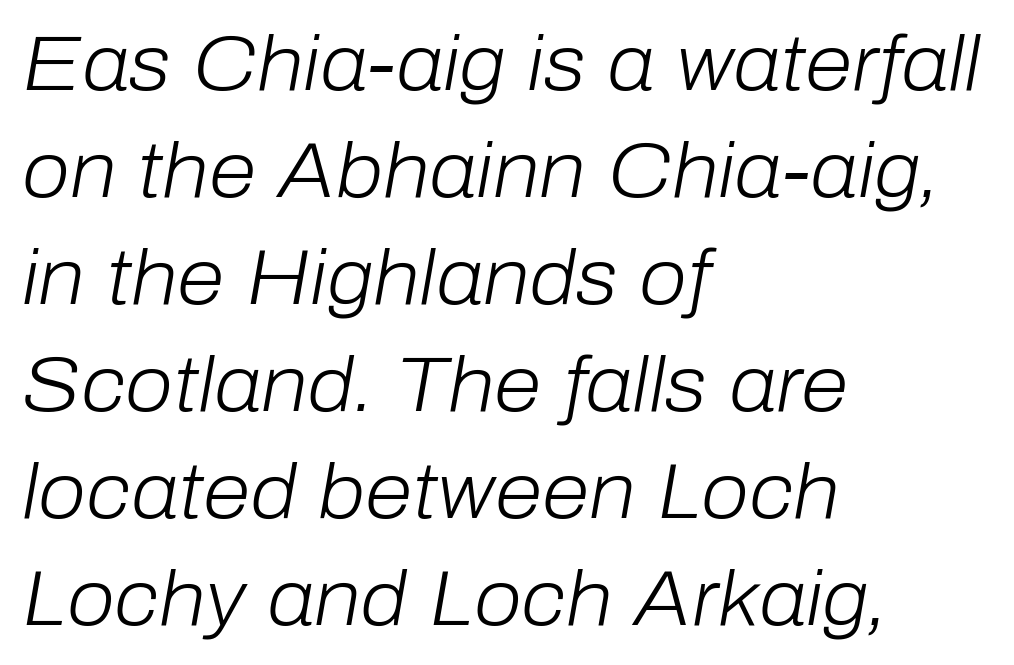
The image shows 77 px light type, italic (leaning right); set left-aligned, normal line spacing (1.39x), normal letter spacing, not underlined; low stroke contrast and a medium x-height.
